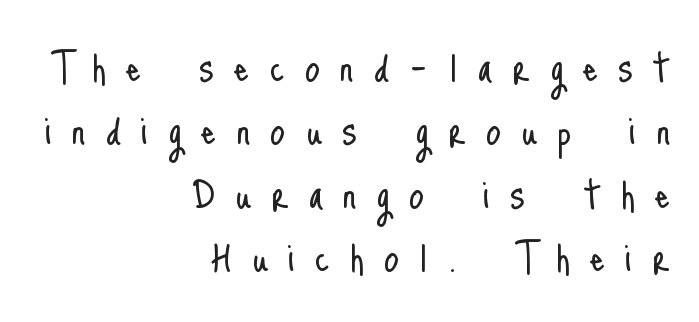
Q: Is the text bold? A: No.
Q: Is the text italic (slanted)? A: No, it is upright.
Q: Is the typeface a serif or a sans-serif typeface? A: Sans-serif.
Q: Is the text underlined? A: No.
Q: How is the paragraph aligned? A: Right-aligned.
Q: Is the spacing between letters normal or unusually wide? A: Unusually wide.
Q: Is the spacing between lines tight, normal or loose? A: Normal.
Q: Width (condensed, normal, or wide)? A: Condensed.
Q: Stroke contrast? A: Low.
Q: x-height? A: Small.
Q: Monospaced? A: No.
